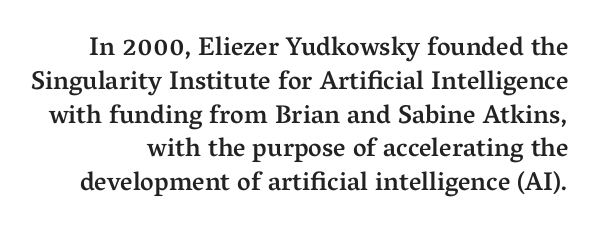
{"italic": "no", "bold": "semi", "underline": "no", "line_spacing": "normal", "line_spacing_ratio": 1.3, "letter_spacing": "normal", "letter_spacing_em": 0.0, "glyph_px": 26}
